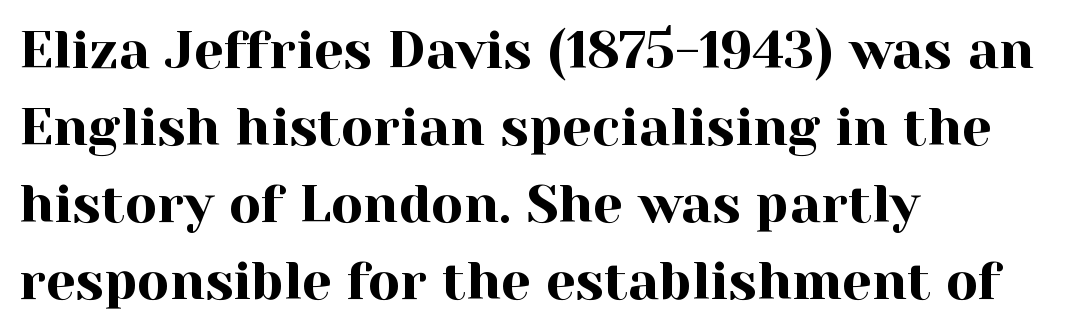
Posture: vertical. Line spacing here is normal. The lines are quadded left. Little horizontal feet cap the strokes, marking this as serif type. Words float on clear page, feet unadorned.
